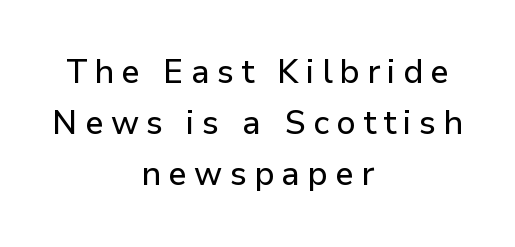
{"serif": "no", "italic": "no", "width": "normal", "stroke_contrast": "low", "x_height": "medium", "monospaced": "no", "underline": "no", "align": "center", "line_spacing": "normal", "line_spacing_ratio": 1.55, "letter_spacing": "wide", "letter_spacing_em": 0.22, "glyph_px": 33}
